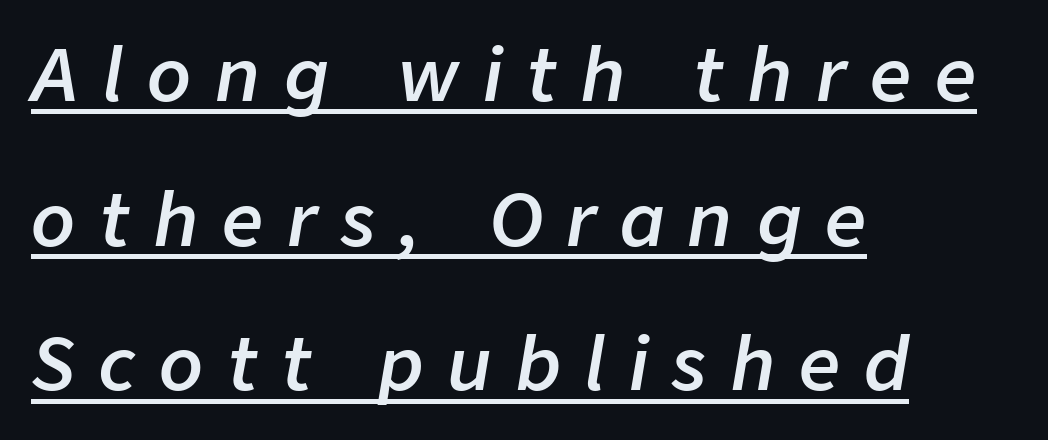
{"italic": "yes", "lean": "right", "slant_degrees": 9, "bold": "semi", "weight": "semibold", "width": "normal", "stroke_contrast": "low", "x_height": "medium", "monospaced": "no", "underline": "yes", "align": "left", "line_spacing": "loose", "line_spacing_ratio": 2.01, "letter_spacing": "wide", "letter_spacing_em": 0.33, "glyph_px": 72}
